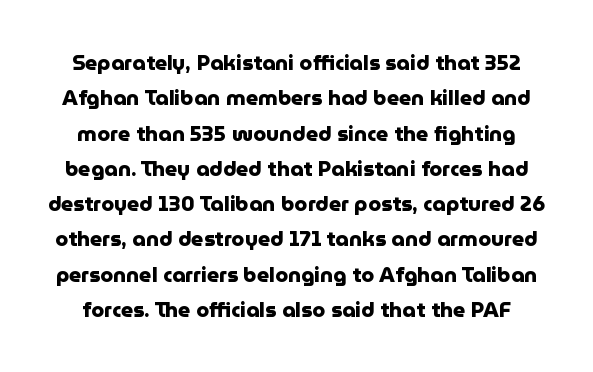
The typography opts for an upright posture over an oblique one. Is the letter spacing exaggerated? No — it looks like the ordinary default. The passage shown stacks its lines at a standard gap. Unmarked baselines from the first word to the last. This is heavy type, rendered in bold.
